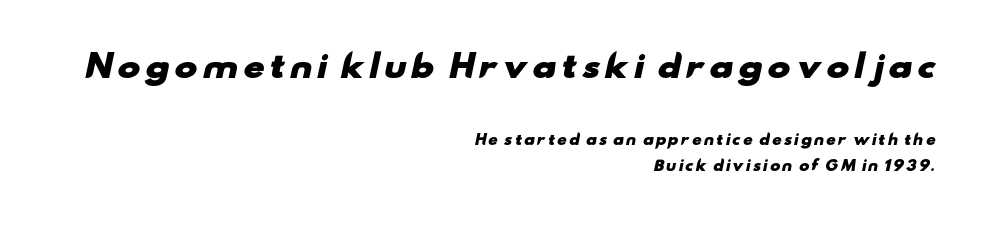
The gap between lines stays unmarked. The more generous point size was reserved for the upper chunk. Caption: bold face, heavy strokes. Casual observation: everything's shoved over to the right. A typesetter would call this proportional, since set widths differ per character.
